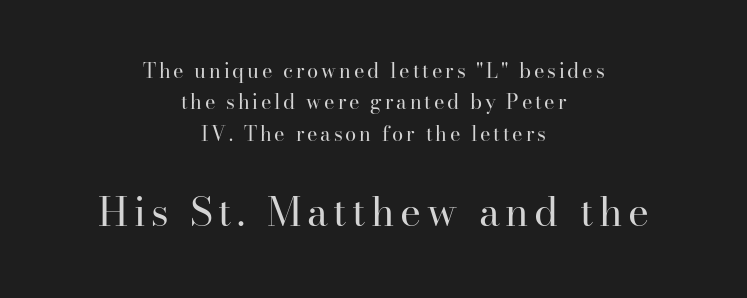
{"serif": "yes", "italic": "no", "bold": "no", "weight": "regular", "width": "normal", "stroke_contrast": "high", "x_height": "small", "monospaced": "no", "underline": "no", "align": "center", "line_spacing": "normal", "line_spacing_ratio": 1.57, "larger_block": "second", "size_ratio": 2.0, "glyph_px": 40}
